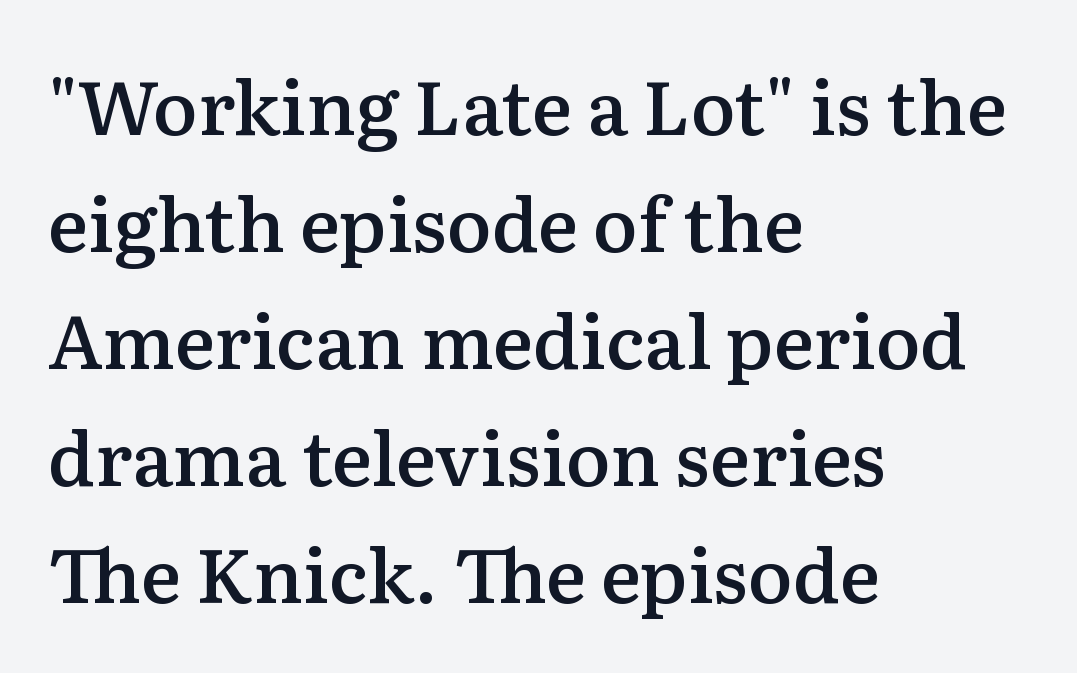
{"serif": "yes", "italic": "no", "bold": "semi", "weight": "semibold", "width": "normal", "stroke_contrast": "medium", "x_height": "medium", "monospaced": "no", "underline": "no", "align": "left", "line_spacing": "normal", "line_spacing_ratio": 1.56, "letter_spacing": "normal", "letter_spacing_em": 0.0, "glyph_px": 75}
